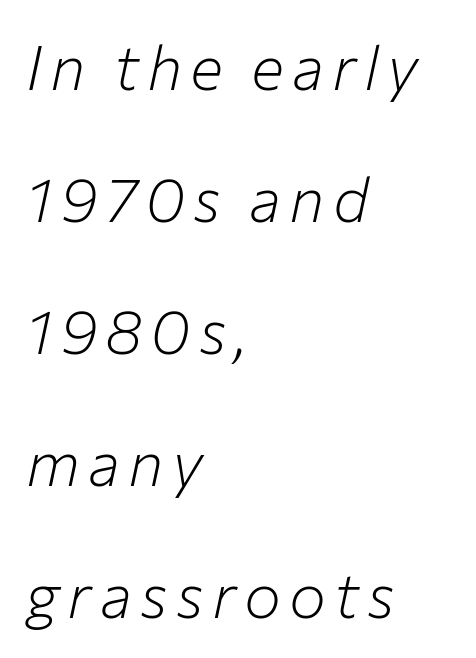
The image shows 62 px light type, italic (leaning right); set left-aligned, loose line spacing (2.13x), not underlined; low stroke contrast and a medium x-height.
